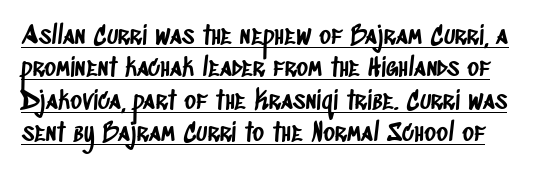
{"underline": "yes", "line_spacing": "normal", "line_spacing_ratio": 1.3, "letter_spacing": "normal", "letter_spacing_em": 0.0, "glyph_px": 25}
